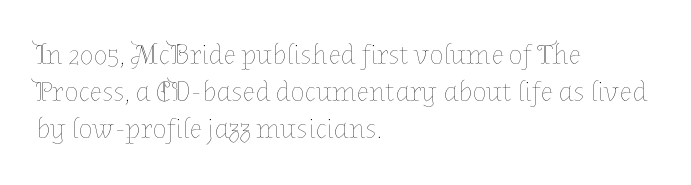
Q: Is the text bold? A: No.
Q: Is the text italic (slanted)? A: No, it is upright.
Q: Is the text underlined? A: No.
Q: How is the paragraph aligned? A: Left-aligned.
Q: Is the spacing between letters normal or unusually wide? A: Normal.
Q: Is the spacing between lines tight, normal or loose? A: Normal.
Q: Width (condensed, normal, or wide)? A: Normal.
Q: Stroke contrast? A: Low.
Q: x-height? A: Medium.
Q: Monospaced? A: No.
